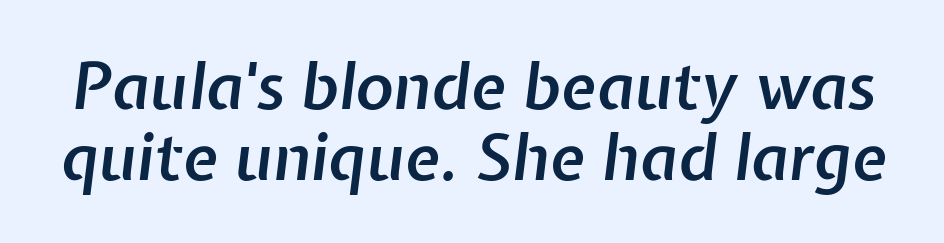
The letters sit at their default tracking, neither squeezed nor spread. What weight is shown? A semibold, between regular and bold. The specimen reads as italic at a glance. In terms of leading, this rendering errs on the cramped side. The zone under the glyphs is completely vacant. The passage shown is typed in a proportional face where columns would drift.
